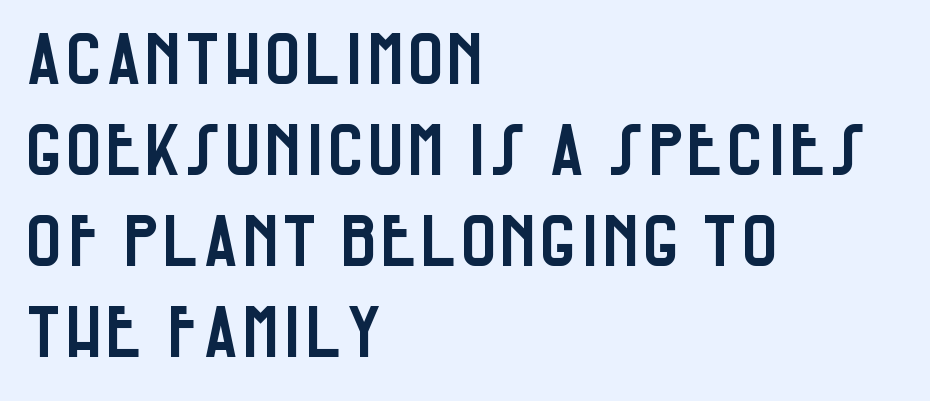
Q: Is the text italic (slanted)? A: No, it is upright.
Q: Is the typeface a serif or a sans-serif typeface? A: Sans-serif.
Q: Is the text underlined? A: No.
Q: How is the paragraph aligned? A: Left-aligned.
Q: Is the spacing between letters normal or unusually wide? A: Normal.
Q: Is the spacing between lines tight, normal or loose? A: Normal.
Q: Width (condensed, normal, or wide)? A: Condensed.
Q: Stroke contrast? A: Low.
Q: x-height? A: Large.
Q: Monospaced? A: No.
